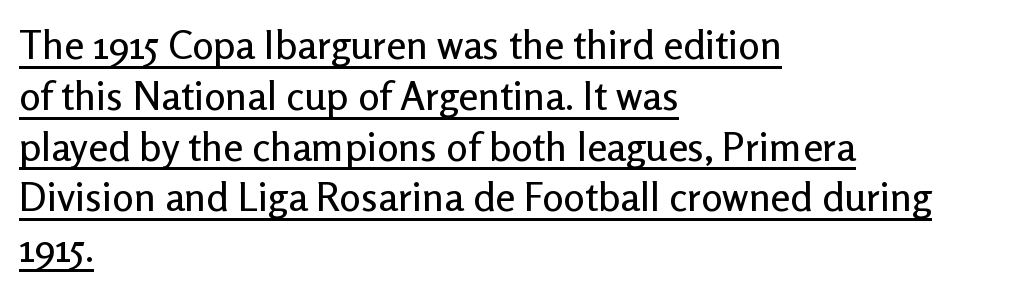
Rendered with straight, roman letterforms. All the whitespace from short lines collects on the right. Normally led — the rows are evenly, conventionally spaced. The rendering keeps characters at their native spacing.
